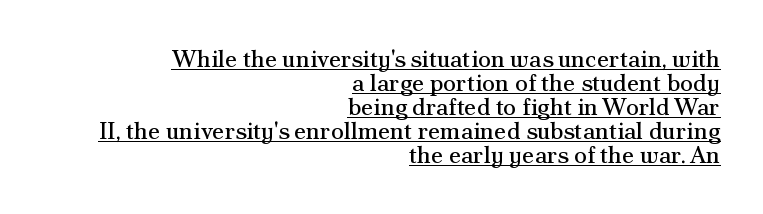
Think standard paragraph weight, or any step lighter than that. Interline gaps are noticeably narrow in this sample. Glyph-to-glyph distance matches everyday printed text. Every row of glyphs terminates at an identical x-position on the right. Compared with undecorated copy, this sample adds a rule below the words.
